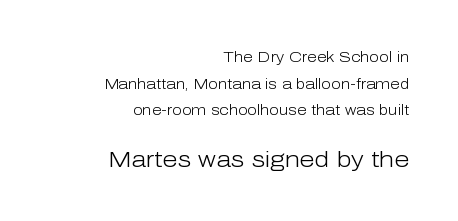
The image shows 22 px text type, upright; set right-aligned, loose line spacing (1.91x), normal letter spacing, not underlined; the second (bottom) block is 1.57x larger.
